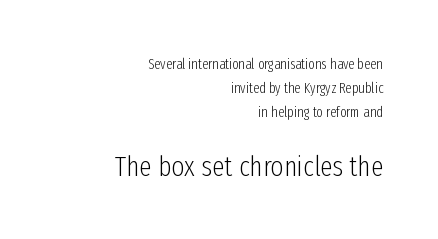
Q: Is the text bold? A: No.
Q: Is the text italic (slanted)? A: No, it is upright.
Q: Is the typeface a serif or a sans-serif typeface? A: Sans-serif.
Q: Is the text underlined? A: No.
Q: How is the paragraph aligned? A: Right-aligned.
Q: Is the spacing between letters normal or unusually wide? A: Normal.
Q: Is the spacing between lines tight, normal or loose? A: Normal.
Q: Which block of text is set in a larger size, the first (top) or the second (bottom)? A: The second (bottom) one.
Q: Width (condensed, normal, or wide)? A: Condensed.
Q: Stroke contrast? A: Low.
Q: x-height? A: Medium.
Q: Monospaced? A: No.
